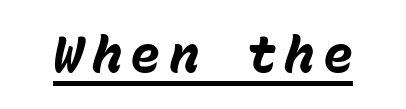
Q: Is the text bold? A: Yes.
Q: Is the text italic (slanted)? A: Yes, it leans right by about 15 degrees.
Q: Is the text underlined? A: Yes.
Q: Width (condensed, normal, or wide)? A: Normal.
Q: Stroke contrast? A: Low.
Q: x-height? A: Medium.
Q: Monospaced? A: Yes.
